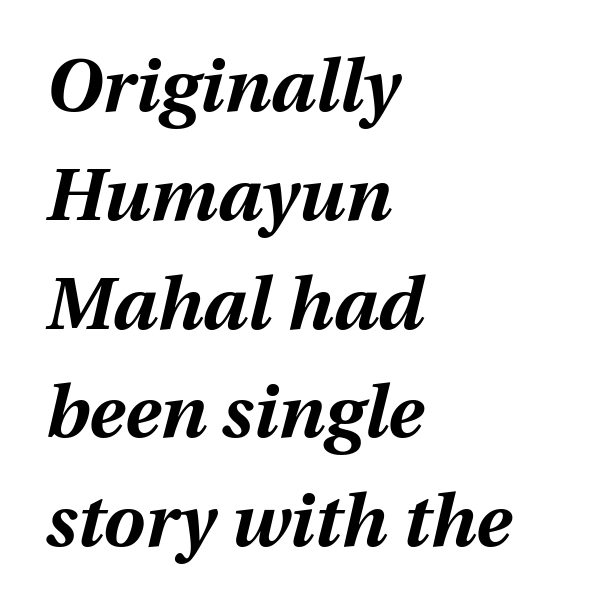
Q: Is the text bold? A: Yes.
Q: Is the text italic (slanted)? A: Yes, it leans right by about 12 degrees.
Q: Is the text underlined? A: No.
Q: How is the paragraph aligned? A: Left-aligned.
Q: Is the spacing between letters normal or unusually wide? A: Normal.
Q: Is the spacing between lines tight, normal or loose? A: Normal.
Q: Width (condensed, normal, or wide)? A: Normal.
Q: Stroke contrast? A: Medium.
Q: x-height? A: Medium.
Q: Monospaced? A: No.
